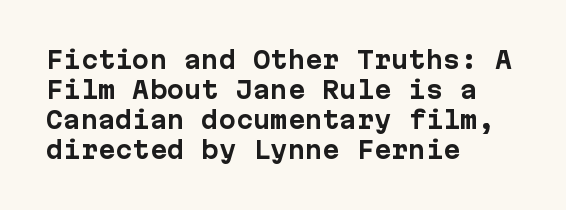
Designer's note — italics off, roman on. Clear beneath every line of the passage. Set as a true bold cut, around the 700 mark. How would I describe the line gaps? Plain and ordinary.
